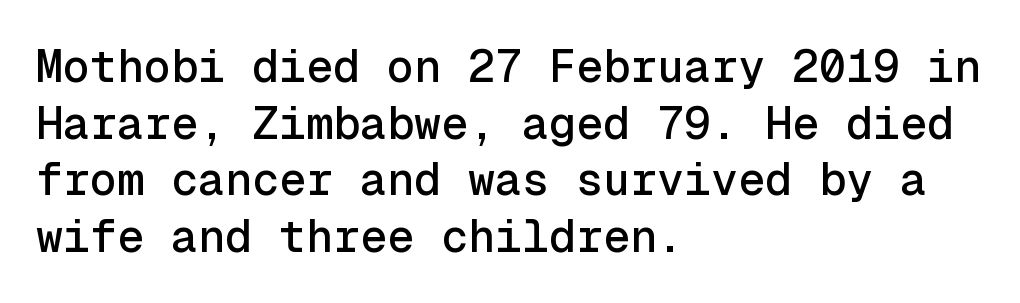
Unlike italic type, these characters show no tilt at all. Is this a sans? Yes — the strokes have no serifs. This rendering leaves character spacing at its baseline value. The foot of each line stays bare and open. Leftover space on each line is placed entirely after the last word.
